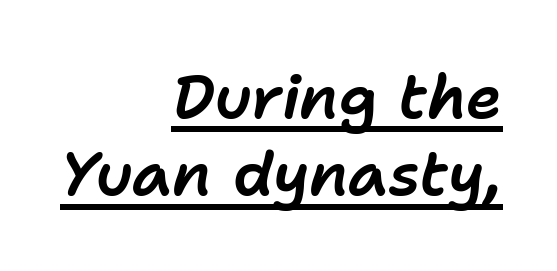
The image shows 61 px text type, italic (leaning right); set right-aligned, normal line spacing (1.27x), normal letter spacing, underlined; low stroke contrast and a medium x-height.
